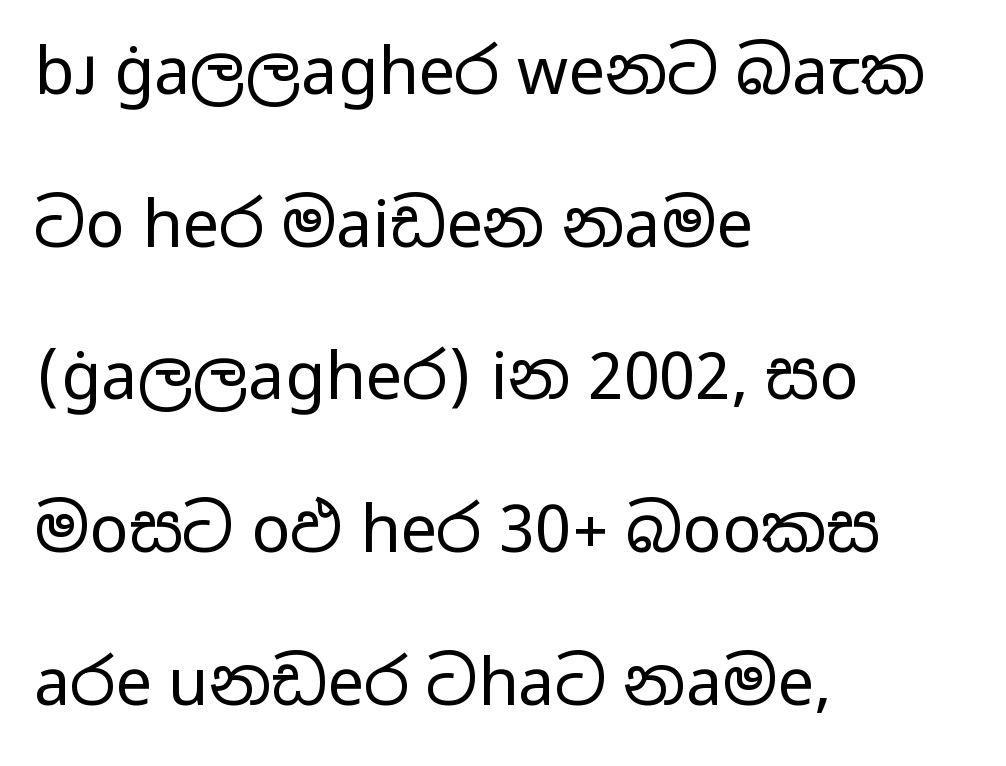
Each letter's strokes conclude bluntly, with no projecting serifs. Typeset ragged right — the left edge is the straight one. Varying glyph widths throughout — classic text-font behaviour. Ordinary non-slanted type is in use. The lines are spread far apart with generous leading.
